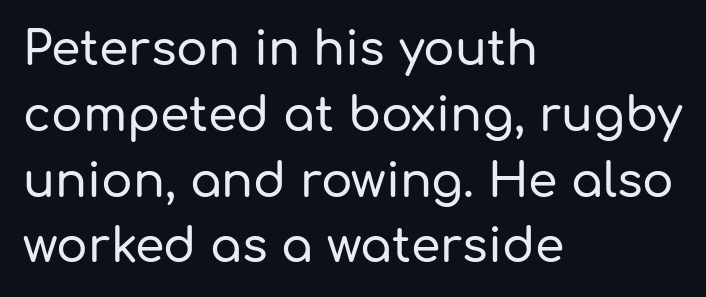
Words float on clear page, feet unadorned. Each line starts at the same left margin while the right side varies. Tracking here is standard; glyphs follow each other at the usual distance. A roman cut, with each character standing at attention. How would I describe the line gaps? Plain and ordinary. Think of a printed novel: that variable character pitch is what you see here.
